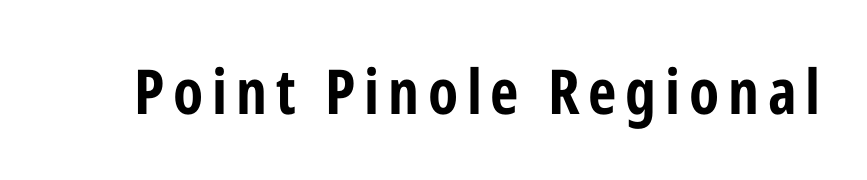
{"serif": "no", "italic": "no", "bold": "yes", "weight": "bold", "width": "condensed", "stroke_contrast": "low", "x_height": "medium", "monospaced": "no", "underline": "no", "glyph_px": 62}
